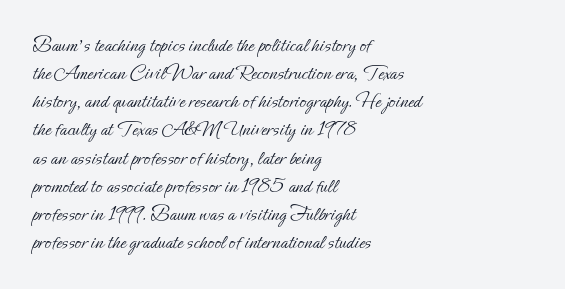
{"bold": "no", "underline": "no", "align": "left", "line_spacing": "normal", "line_spacing_ratio": 1.34, "letter_spacing": "normal", "letter_spacing_em": 0.0, "glyph_px": 21}
